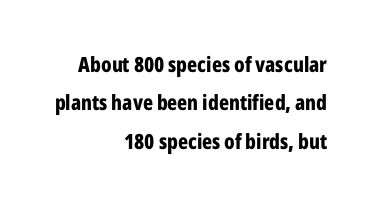
The image shows 21 px bold type, upright; set right-aligned, line spacing 1.83x, normal letter spacing, not underlined.
